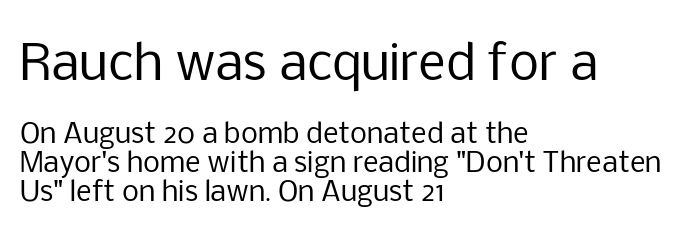
{"serif": "no", "italic": "no", "bold": "no", "weight": "regular", "width": "normal", "stroke_contrast": "low", "x_height": "medium", "monospaced": "no", "underline": "no", "align": "left", "line_spacing": "tight", "line_spacing_ratio": 1.06, "letter_spacing": "normal", "letter_spacing_em": 0.0, "larger_block": "first", "size_ratio": 1.78, "glyph_px": 48}
